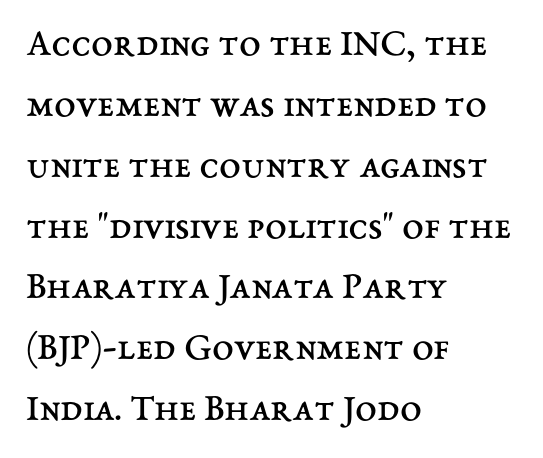
The image shows 39 px regular-weight type, upright; set left-aligned, normal line spacing (1.56x), normal letter spacing, not underlined; medium stroke contrast and a medium x-height.
